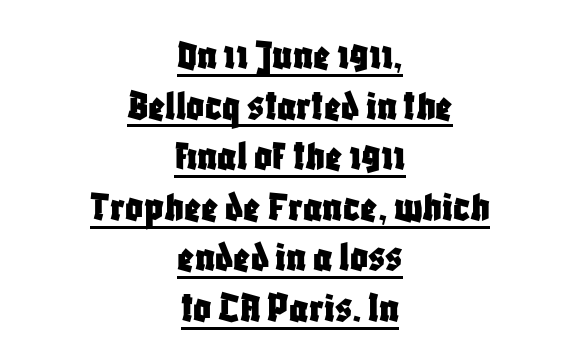
The image shows 44 px condensed sans-serif type, upright; set centered, tight line spacing (1.15x), normal letter spacing, underlined; low stroke contrast and a large x-height.
